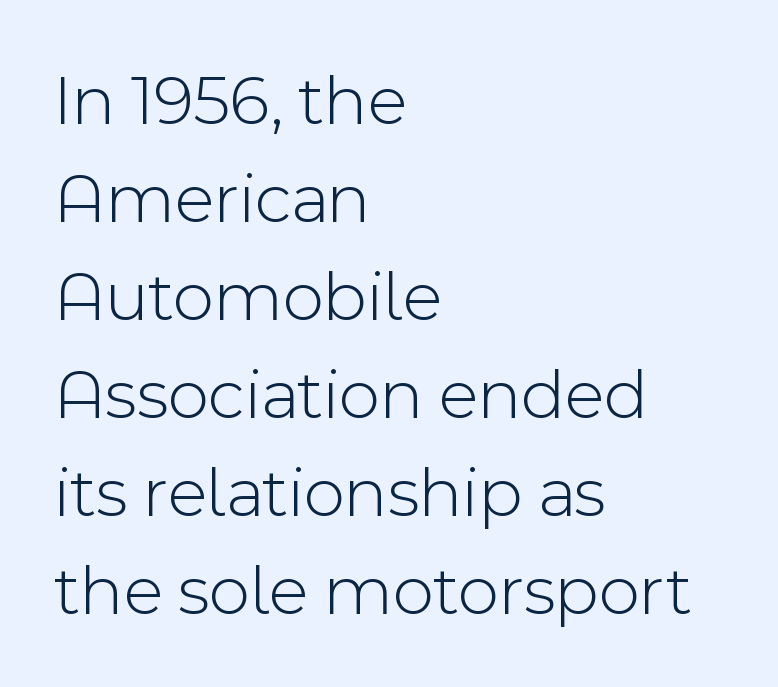
Q: Is the text bold? A: No.
Q: Is the text italic (slanted)? A: No, it is upright.
Q: Is the typeface a serif or a sans-serif typeface? A: Sans-serif.
Q: Is the text underlined? A: No.
Q: How is the paragraph aligned? A: Left-aligned.
Q: Is the spacing between letters normal or unusually wide? A: Normal.
Q: Is the spacing between lines tight, normal or loose? A: Normal.
Q: Width (condensed, normal, or wide)? A: Normal.
Q: x-height? A: Medium.
Q: Monospaced? A: No.
